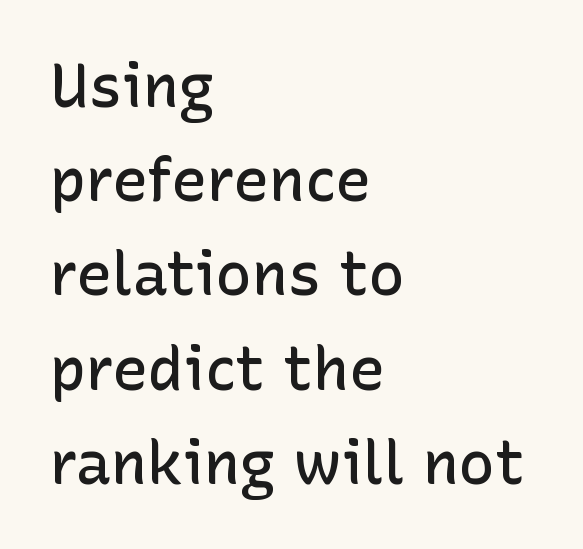
{"serif": "no", "italic": "no", "bold": "semi", "weight": "semibold", "width": "normal", "stroke_contrast": "low", "x_height": "medium", "monospaced": "no", "underline": "no", "align": "left", "line_spacing": "normal", "line_spacing_ratio": 1.57, "letter_spacing": "normal", "letter_spacing_em": 0.0, "glyph_px": 60}
